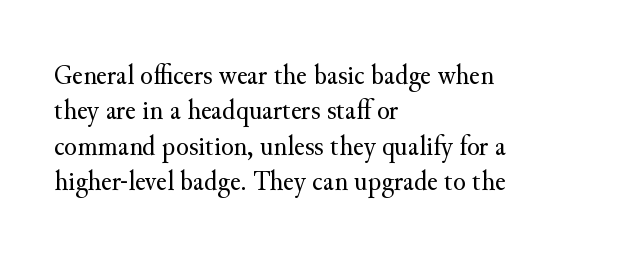
The image shows 29 px regular-weight serif type, upright; set left-aligned, line spacing 1.22x, normal letter spacing, not underlined; medium stroke contrast and a small x-height.
